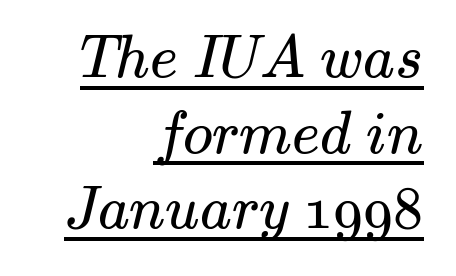
The image shows 60 px regular-weight, wide serif type; set right-aligned, normal line spacing (1.26x), normal letter spacing, underlined; medium stroke contrast and a small x-height.
